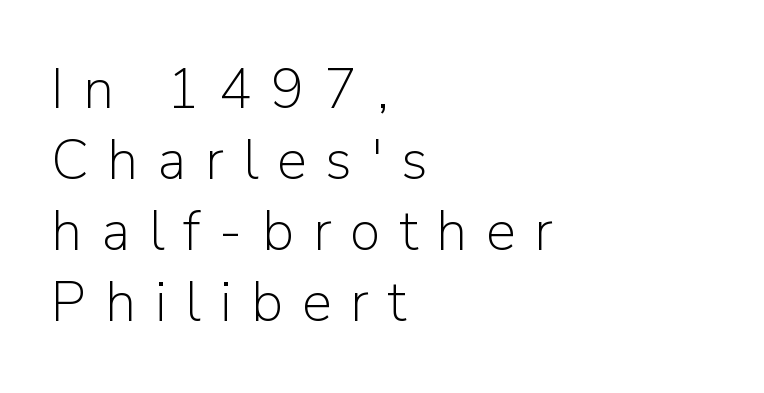
A typesetter would label this face a sans. Short note: letters widely spaced. The characters are drawn with everyday or finer stroke widths. The specimen reads as upright at a glance. Visually the block forms a straight wall on the left and a jagged coastline on the right.
